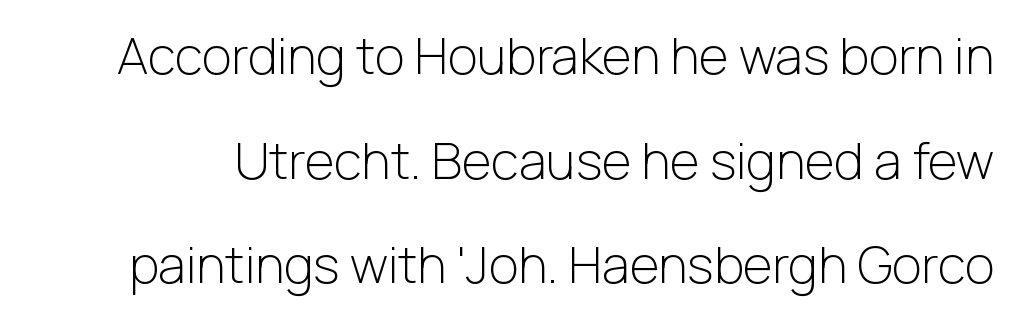
{"serif": "no", "italic": "no", "bold": "no", "weight": "light", "width": "normal", "stroke_contrast": "low", "x_height": "medium", "monospaced": "no", "underline": "no", "line_spacing": "loose", "line_spacing_ratio": 2.05, "letter_spacing": "normal", "letter_spacing_em": 0.0, "glyph_px": 51}
